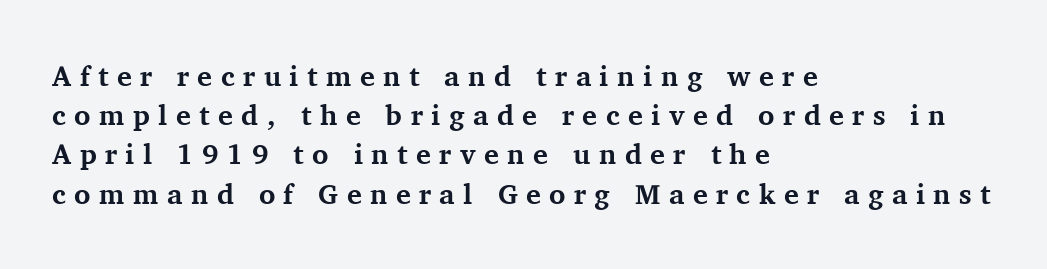
The line-height multiplier appears to be the usual default. Old-style or modern, the face here clearly has serifs. If you drew a line through each stem, it would be perfectly vertical. Clear beneath every line of the passage. Caption: expanded tracking, letters set apart.
